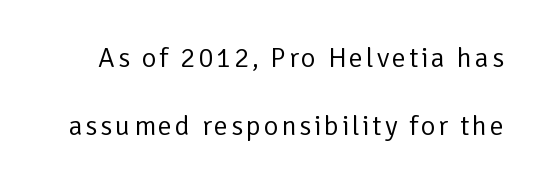
This sample trades compactness for vertical openness between lines. Nobody drew a line under any word here. Are there feet on the stems? There aren't — it's a sans. Stroke mass is kept to a normal reading level or below. A typesetter would call this proportional, since set widths differ per character. When letters stand straight like this, we call the style roman or upright.
